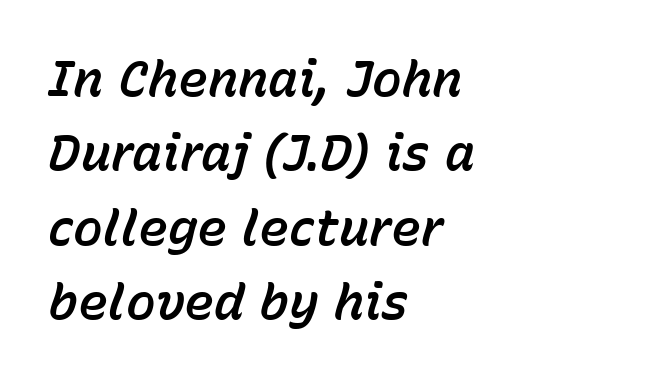
{"italic": "yes", "lean": "right", "slant_degrees": 15, "width": "normal", "stroke_contrast": "low", "x_height": "medium", "monospaced": "no", "underline": "no", "align": "left", "line_spacing": "normal", "line_spacing_ratio": 1.49, "letter_spacing": "normal", "letter_spacing_em": 0.0, "glyph_px": 50}
